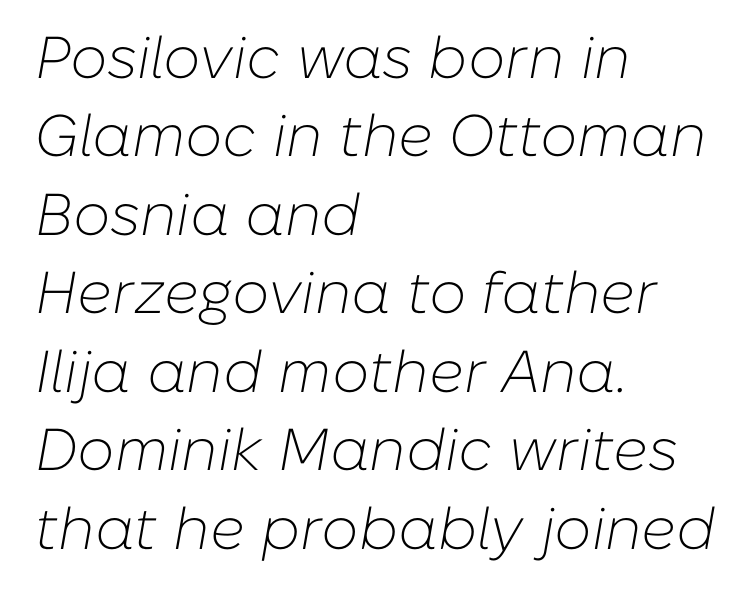
{"italic": "yes", "lean": "right", "slant_degrees": 10, "bold": "no", "weight": "light", "width": "normal", "stroke_contrast": "low", "x_height": "medium", "monospaced": "no", "underline": "no", "align": "left", "line_spacing": "normal", "line_spacing_ratio": 1.33, "letter_spacing": "normal", "letter_spacing_em": 0.0, "glyph_px": 59}
